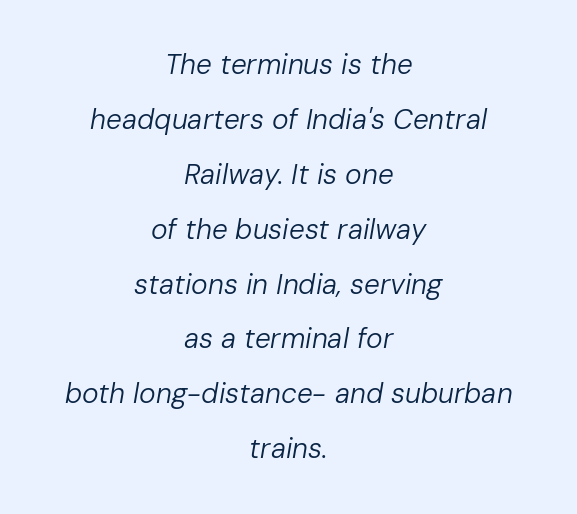
Is this a fixed-width face? No — the glyphs have proportional, varying widths. Only glyphs here, with clear space below each row. Designer's note — italics engaged. The paragraph shown floats in the horizontal middle. Nothing unusual about the tracking: characters are spaced as the font intends.
